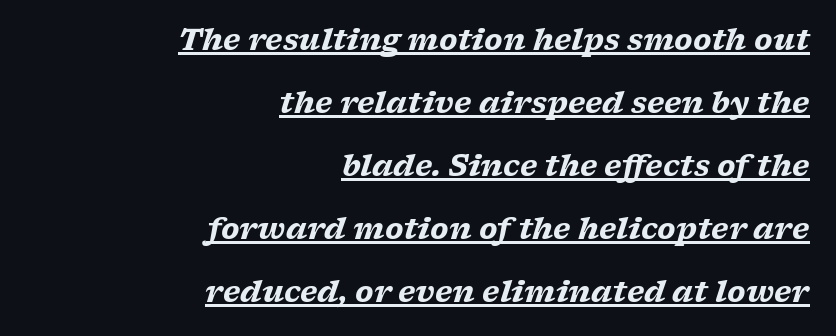
The image shows 29 px heavy, wide serif type, italic (leaning right); set right-aligned, loose line spacing (2.17x), normal letter spacing, underlined; low stroke contrast and a medium x-height.
